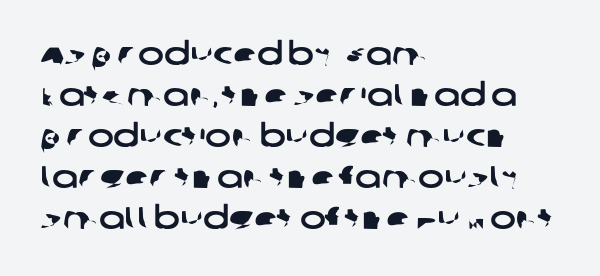
Any mark beneath the type? The region is blank. Here the glyphs are tracked normally, forming tight word shapes. Typographically, this falls in the sans-serif category. Notice how the passage keeps a crisp vertical edge on the left only.
